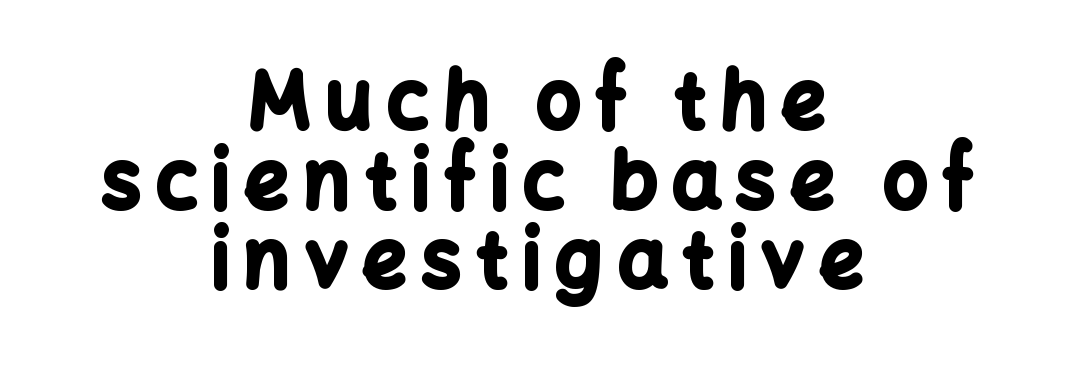
{"serif": "no", "italic": "no", "bold": "yes", "weight": "bold", "width": "normal", "stroke_contrast": "low", "x_height": "medium", "monospaced": "no", "underline": "no", "align": "center", "line_spacing": "tight", "line_spacing_ratio": 1.02, "glyph_px": 78}
